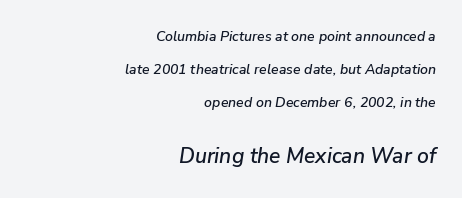
This rendering features lettering with no underline. Each line ends at the same right margin while the left side varies. Characters follow at the spacing the type designer built in. Italic: yes, the glyphs are oblique.
